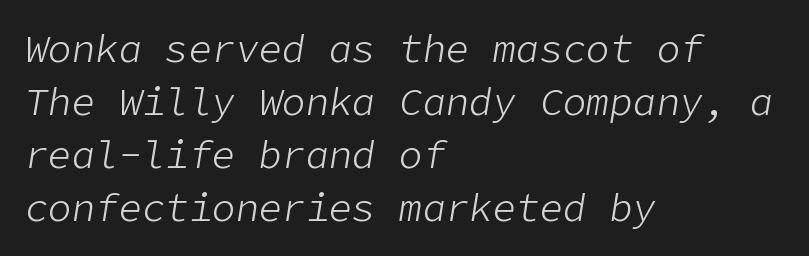
Q: Is the text bold? A: No.
Q: Is the text italic (slanted)? A: Yes, it leans right by about 9 degrees.
Q: Is the text underlined? A: No.
Q: How is the paragraph aligned? A: Left-aligned.
Q: Is the spacing between letters normal or unusually wide? A: Normal.
Q: Is the spacing between lines tight, normal or loose? A: Normal.
Q: Width (condensed, normal, or wide)? A: Normal.
Q: Stroke contrast? A: Low.
Q: x-height? A: Medium.
